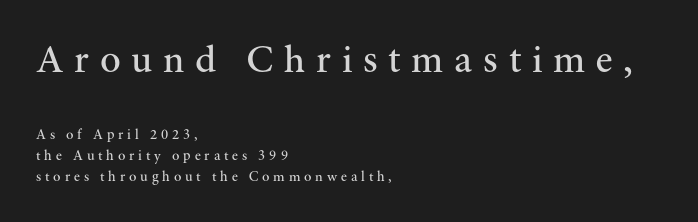
Beneath every word, the page is bare. Characters follow at a spacing far wider than the type designer built in. The face used here is proportionally spaced, like ordinary book or web type. A serif font was chosen for this passage. Do the letters lean? They stand straight. Leftover space on each line is placed entirely after the last word.
